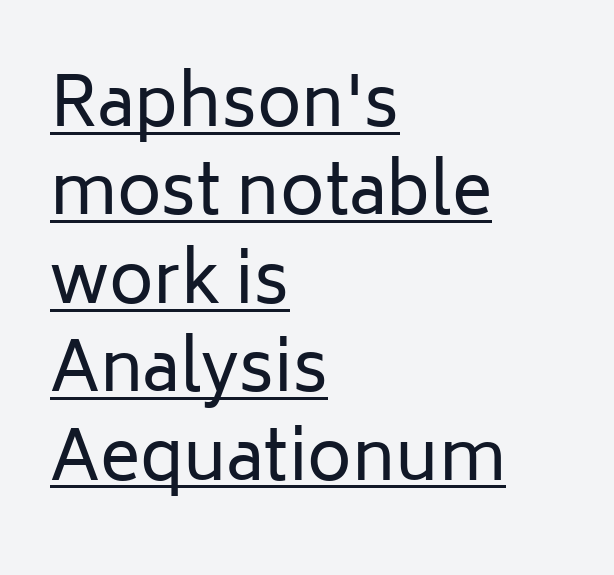
{"serif": "no", "italic": "no", "bold": "no", "weight": "regular", "width": "normal", "stroke_contrast": "low", "x_height": "medium", "monospaced": "no", "underline": "yes", "align": "left", "line_spacing": "normal", "line_spacing_ratio": 1.3, "letter_spacing": "normal", "letter_spacing_em": 0.0, "glyph_px": 68}
